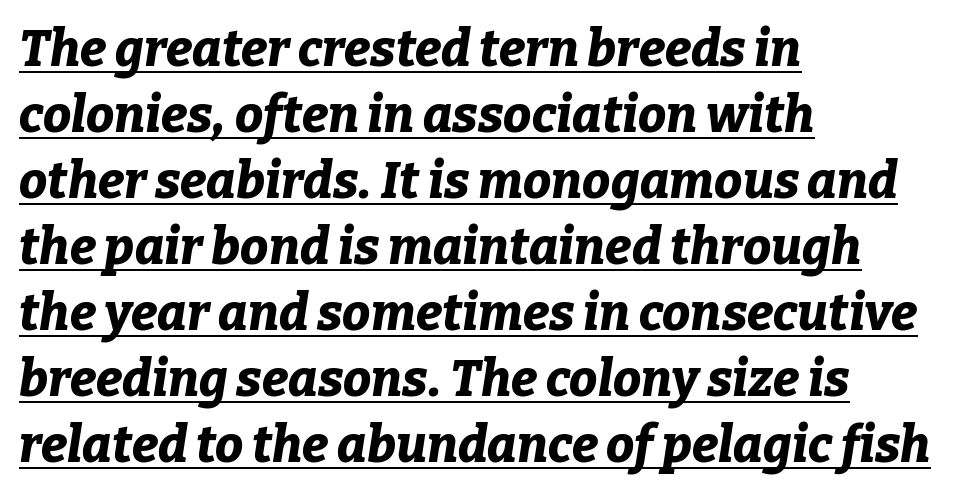
Q: Is the text bold? A: Yes.
Q: Is the text italic (slanted)? A: Yes, it leans right by about 9 degrees.
Q: Is the text underlined? A: Yes.
Q: How is the paragraph aligned? A: Left-aligned.
Q: Is the spacing between letters normal or unusually wide? A: Normal.
Q: Is the spacing between lines tight, normal or loose? A: Normal.
Q: Width (condensed, normal, or wide)? A: Normal.
Q: Stroke contrast? A: Low.
Q: x-height? A: Medium.
Q: Monospaced? A: No.
